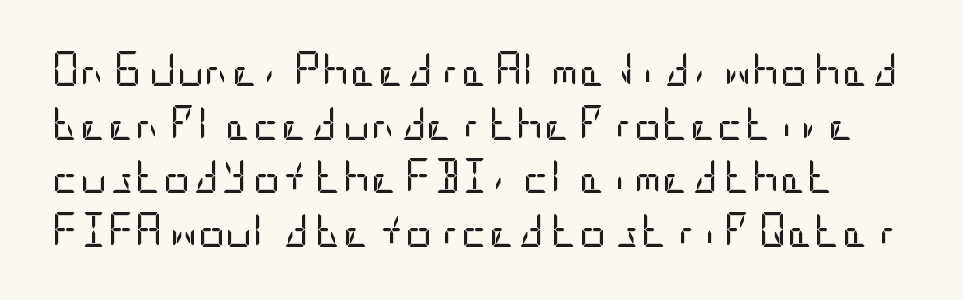
{"serif": "no", "italic": "no", "bold": "no", "weight": "regular", "width": "condensed", "stroke_contrast": "low", "x_height": "large", "underline": "no", "line_spacing": "normal", "line_spacing_ratio": 1.58, "letter_spacing": "normal", "letter_spacing_em": 0.0, "glyph_px": 34}
